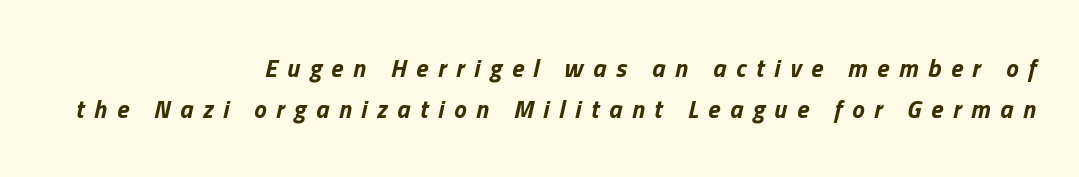
{"italic": "yes", "lean": "right", "slant_degrees": 13, "bold": "yes", "underline": "no", "align": "right", "line_spacing": "normal", "line_spacing_ratio": 1.63, "letter_spacing": "wide", "letter_spacing_em": 0.39, "glyph_px": 25}
